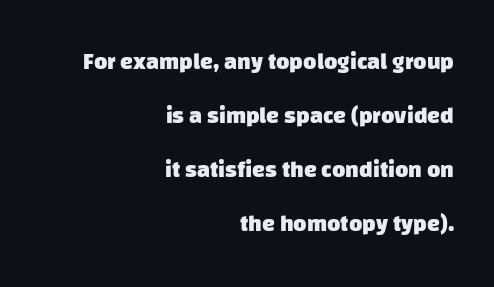
{"bold": "yes", "underline": "no", "align": "right", "line_spacing": "loose", "line_spacing_ratio": 2.35, "letter_spacing": "normal", "letter_spacing_em": 0.0, "glyph_px": 23}
